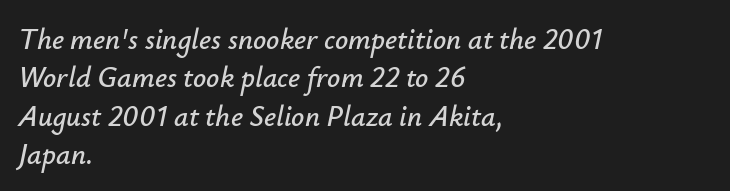
The rag falls on the right side of this text block. Check the space under the baseline: it is left empty. Inter-character spacing is left at the font's built-in metrics. Notice how the stems are inclined rather than vertical — that's the hallmark of italics.
